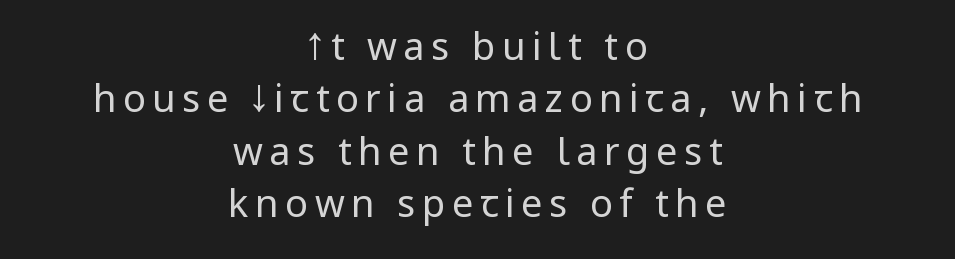
The image shows 38 px regular-weight sans-serif type, upright; set centered, normal line spacing (1.38x), not underlined; low stroke contrast and a medium x-height.
